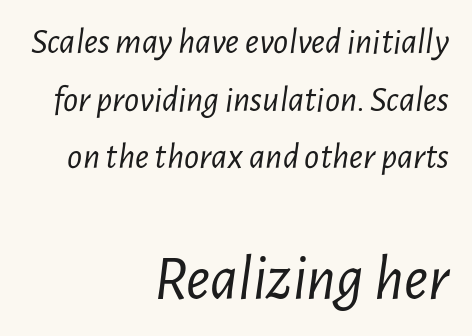
The designer left line spacing at the default. In terms of letterspacing, this is plain default setting. An italicized treatment has been applied to the whole sample. These lines are rendered in a variable-pitch font. The second block has been scaled up relative to the first.
